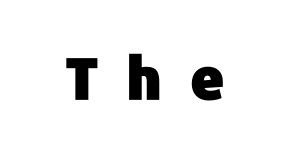
The image shows 58 px sans-serif type, upright; set unusually wide letter spacing (+0.48 em), not underlined; low stroke contrast and a medium x-height.
